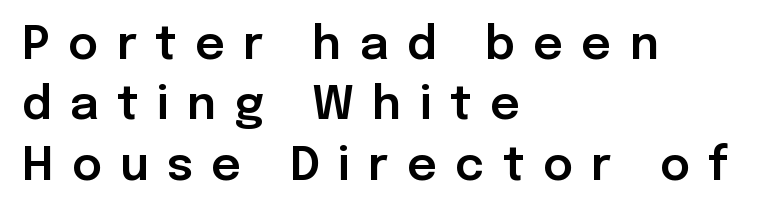
The setting favours the left margin, as ordinary paragraphs usually do. These lines sit exactly where default settings would place them. Honestly, the letter spacing is so wide it's the main thing you notice. The space beneath each line is pristine and unruled. Spacing verdict: proportional, widths tailored to each character. The typography opts for an upright posture over an oblique one.
